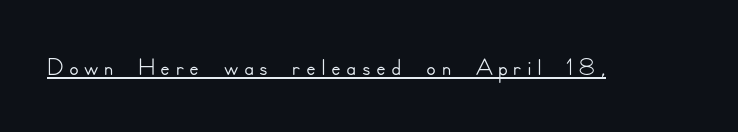
Q: Is the text italic (slanted)? A: No, it is upright.
Q: Is the typeface a serif or a sans-serif typeface? A: Sans-serif.
Q: Is the text underlined? A: Yes.
Q: Width (condensed, normal, or wide)? A: Normal.
Q: Stroke contrast? A: Low.
Q: x-height? A: Small.
Q: Monospaced? A: No.
